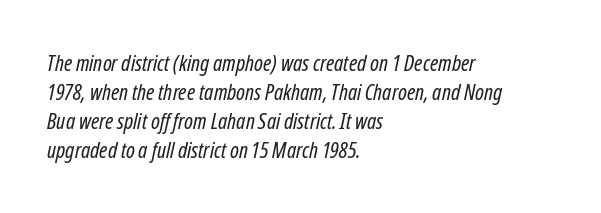
{"italic": "yes", "lean": "right", "slant_degrees": 12, "bold": "no", "underline": "no", "align": "left", "line_spacing": "normal", "line_spacing_ratio": 1.32, "letter_spacing": "normal", "letter_spacing_em": 0.0, "glyph_px": 22}
